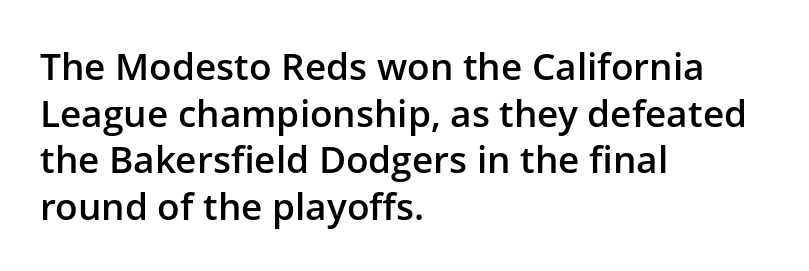
No feet cap the strokes, marking this as sans-serif type. The compositor pushed each line to the left boundary. Rule under the text: the space is simply empty. Evenly set lines give the paragraph a standard silhouette. Tracking here is standard; glyphs follow each other at the usual distance.
